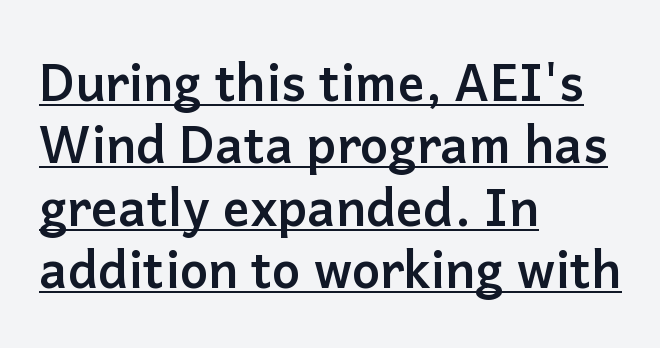
{"serif": "no", "italic": "no", "bold": "yes", "weight": "semibold", "width": "normal", "stroke_contrast": "low", "x_height": "medium", "monospaced": "no", "underline": "yes", "align": "left", "line_spacing": "normal", "line_spacing_ratio": 1.25, "letter_spacing": "normal", "letter_spacing_em": 0.0, "glyph_px": 50}
